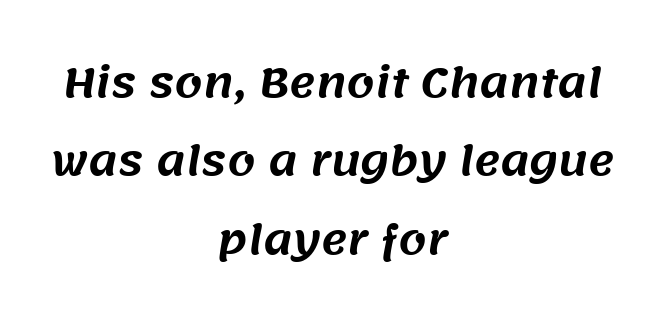
Q: Is the typeface a serif or a sans-serif typeface? A: Sans-serif.
Q: Is the text underlined? A: No.
Q: How is the paragraph aligned? A: Centered.
Q: Is the spacing between letters normal or unusually wide? A: Normal.
Q: Is the spacing between lines tight, normal or loose? A: Loose.
Q: Width (condensed, normal, or wide)? A: Normal.
Q: Stroke contrast? A: Medium.
Q: x-height? A: Large.
Q: Monospaced? A: No.
